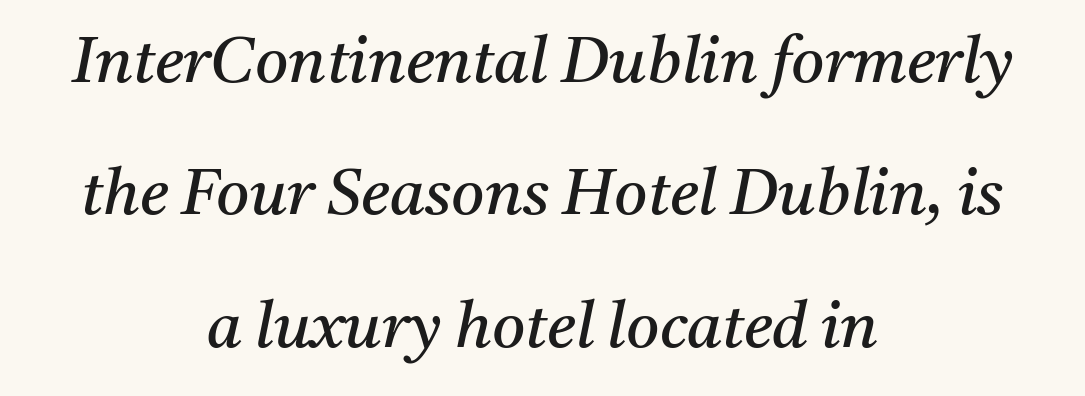
{"serif": "yes", "italic": "yes", "lean": "right", "slant_degrees": 11, "bold": "no", "weight": "regular", "width": "normal", "stroke_contrast": "medium", "x_height": "medium", "monospaced": "no", "underline": "no", "align": "center", "line_spacing": "loose", "line_spacing_ratio": 2.07, "letter_spacing": "normal", "letter_spacing_em": 0.0, "glyph_px": 64}
